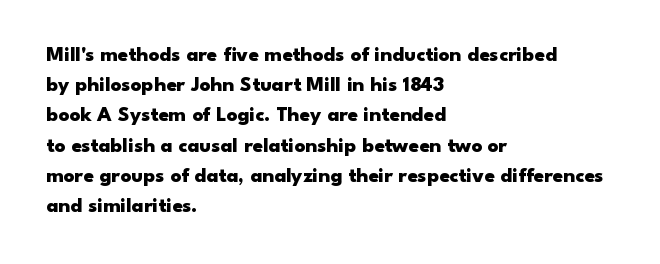
Emphasis by weight is at full strength: bold. Compared with typical body copy, the letter spacing here is the same. The passage shown is not underscored anywhere. Each new line begins a customary step beneath the previous one.
